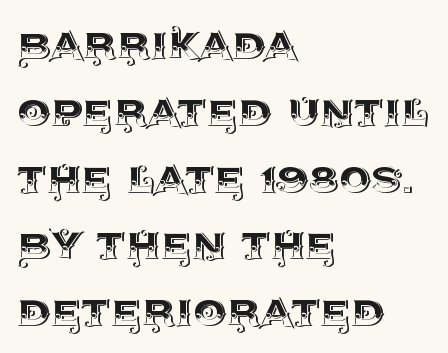
{"italic": "no", "width": "normal", "x_height": "large", "monospaced": "no", "underline": "no", "align": "left", "line_spacing": "normal", "line_spacing_ratio": 1.26, "letter_spacing": "normal", "letter_spacing_em": 0.0, "glyph_px": 53}
